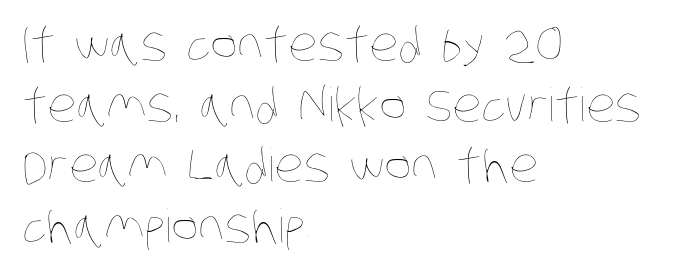
Spacing verdict: proportional, widths tailored to each character. Which margin do the lines hug? The left one — the right edge is uneven. The specimen omits any rule beneath the text block's lines. Vertical spacing — default.
